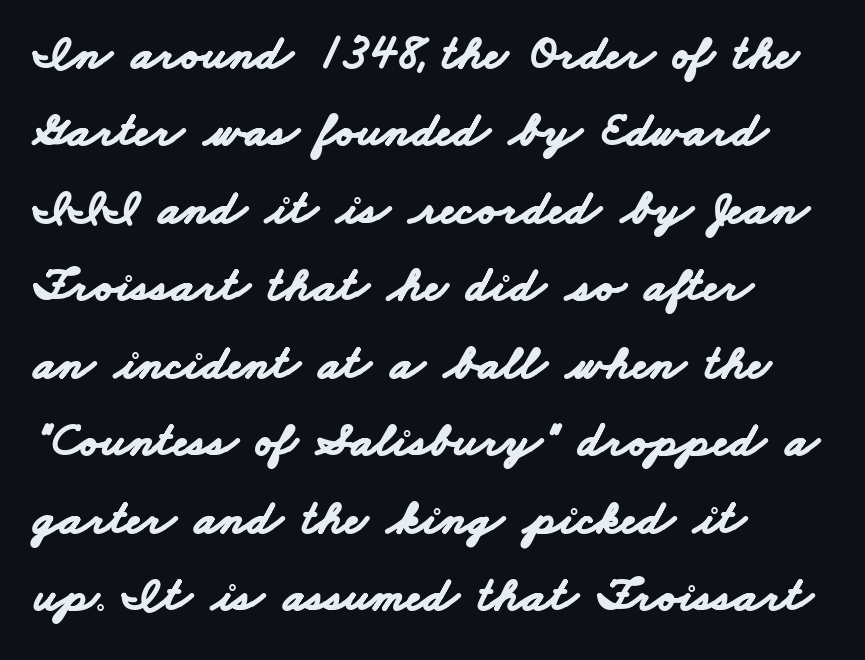
Every letter is thick-stroked: bold, no question. Varying glyph widths throughout — classic text-font behaviour. A clean baseline with only descenders dipping below it. Visually the block forms a straight wall on the left and a jagged coastline on the right.
